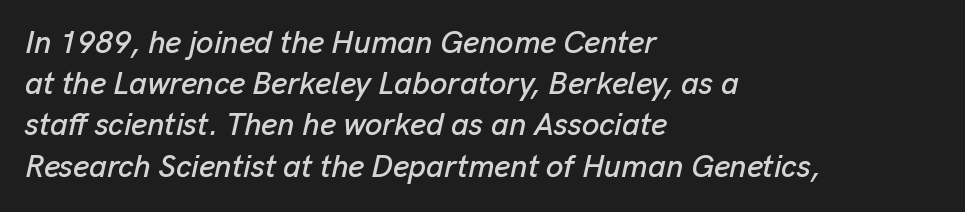
A student would call this left alignment; a typographer would say flush left, rag right. The letters advance in unequal steps, a hallmark of proportional type. Type without underlining. Does extra space separate the letters? No, they use regular spacing.
